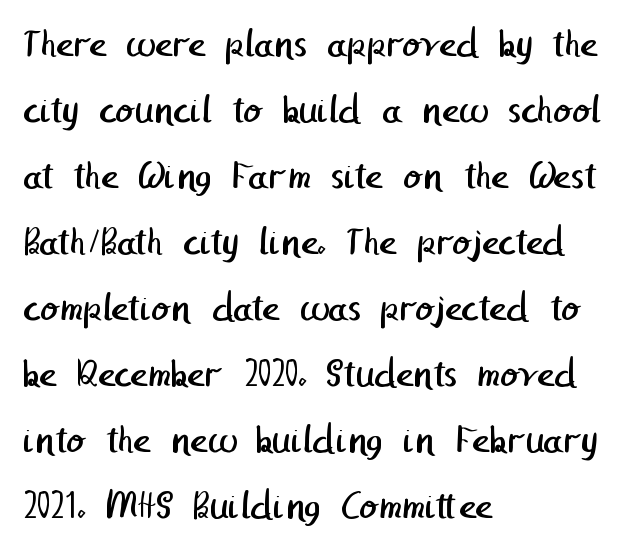
The image shows 42 px regular-weight sans-serif type; set left-aligned, normal line spacing (1.57x), normal letter spacing, not underlined; low stroke contrast and a medium x-height.
